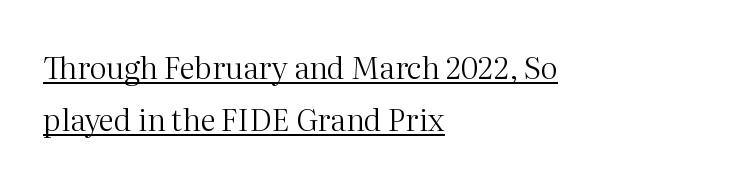
Q: Is the text bold? A: No.
Q: Is the text italic (slanted)? A: No, it is upright.
Q: Is the typeface a serif or a sans-serif typeface? A: Serif.
Q: Is the text underlined? A: Yes.
Q: How is the paragraph aligned? A: Left-aligned.
Q: Is the spacing between letters normal or unusually wide? A: Normal.
Q: Width (condensed, normal, or wide)? A: Normal.
Q: Stroke contrast? A: Medium.
Q: x-height? A: Medium.
Q: Monospaced? A: No.
